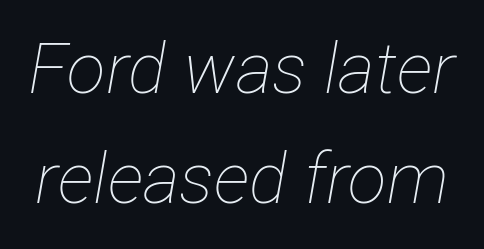
Think of a printed novel: that variable character pitch is what you see here. If you drew a line through each stem, it would be angled. Leading: standard. Tracking value appears to be zero — textbook default spacing.
